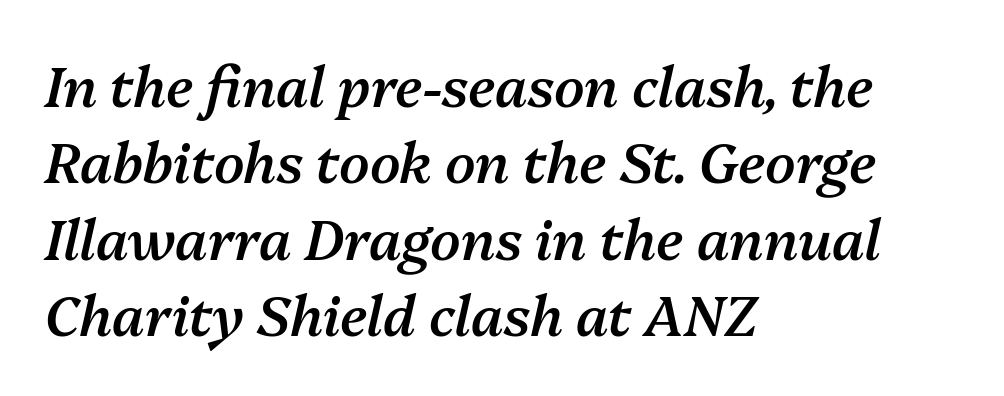
The gaps between neighbouring characters are ordinary and unremarkable. Semibold letterforms, between regular and bold. Leftover space on each line is placed entirely after the last word. Here the designer chose a conventional face with non-uniform glyph widths. Rendered with sloped, italic letterforms. Baseline-to-baseline distance is the conventional proportion of letter height.
